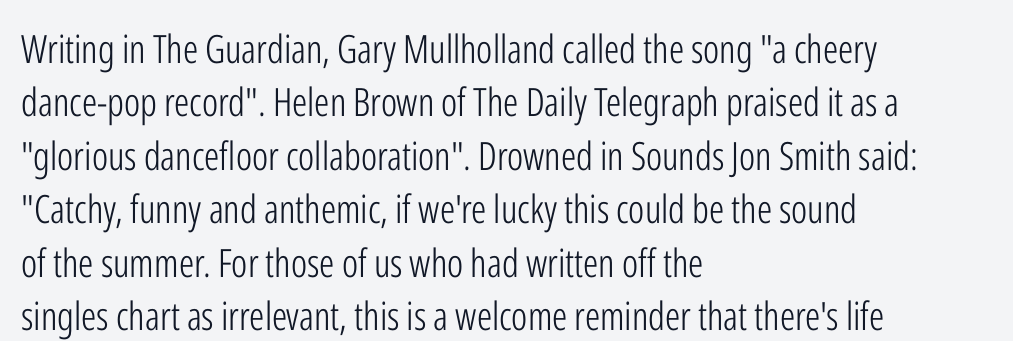
Q: Is the text bold? A: No.
Q: Is the text italic (slanted)? A: No, it is upright.
Q: Is the typeface a serif or a sans-serif typeface? A: Sans-serif.
Q: Is the text underlined? A: No.
Q: How is the paragraph aligned? A: Left-aligned.
Q: Is the spacing between letters normal or unusually wide? A: Normal.
Q: Is the spacing between lines tight, normal or loose? A: Normal.
Q: Width (condensed, normal, or wide)? A: Condensed.
Q: Stroke contrast? A: Low.
Q: x-height? A: Medium.
Q: Monospaced? A: No.
